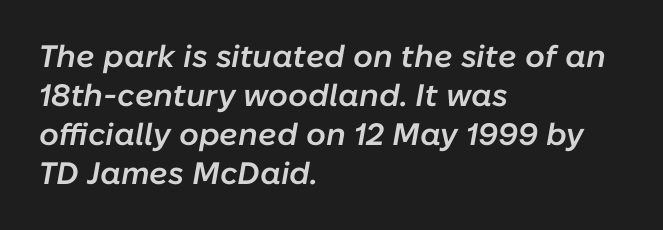
The image shows 31 px semibold type, italic (leaning right); set left-aligned, normal line spacing (1.26x), normal letter spacing, not underlined; low stroke contrast and a medium x-height.
